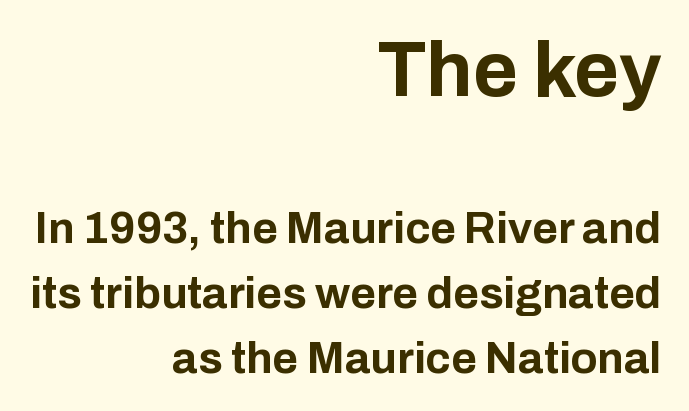
The image shows 77 px bold sans-serif type, upright; set right-aligned, normal line spacing (1.48x), normal letter spacing, not underlined; the first (top) block is 1.75x larger; low stroke contrast and a medium x-height.
